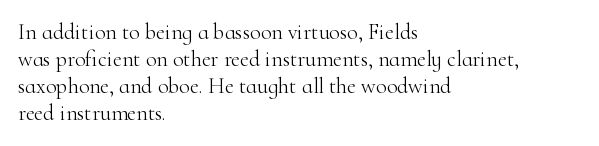
Beneath every word, the page is bare. The lettering holds an erect, upright posture throughout. Caption: face not bold, strokes unweighted. The gaps between neighbouring characters are ordinary and unremarkable.
